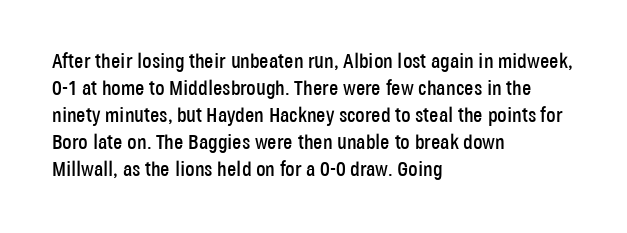
The letters stand straight up with perfectly vertical stems. Tracking here is standard; glyphs follow each other at the usual distance. Whoever set this chose a conventional vertical rhythm. The paragraph has a hard left edge and a soft right edge. Has an underline been added? It has not.
